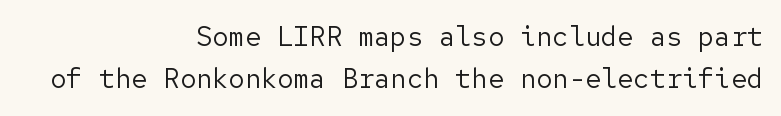
Q: Is the text bold? A: No.
Q: Is the text italic (slanted)? A: No, it is upright.
Q: Is the text underlined? A: No.
Q: How is the paragraph aligned? A: Right-aligned.
Q: Is the spacing between letters normal or unusually wide? A: Normal.
Q: Is the spacing between lines tight, normal or loose? A: Normal.
